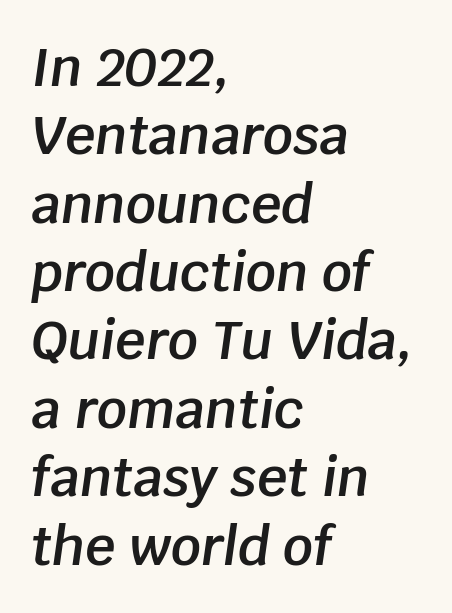
{"italic": "yes", "lean": "right", "slant_degrees": 8, "bold": "semi", "weight": "semibold", "width": "normal", "stroke_contrast": "low", "x_height": "large", "monospaced": "no", "underline": "no", "align": "left", "line_spacing": "normal", "line_spacing_ratio": 1.29, "letter_spacing": "normal", "letter_spacing_em": 0.0, "glyph_px": 53}
